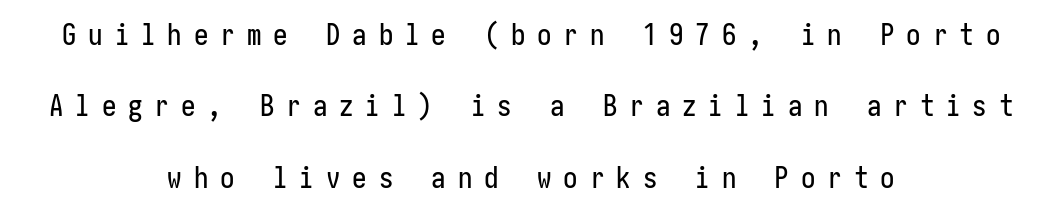
The image shows 29 px condensed sans-serif type, upright; set centered, loose line spacing (2.46x), unusually wide letter spacing (+0.41 em), not underlined; low stroke contrast and a medium x-height.
